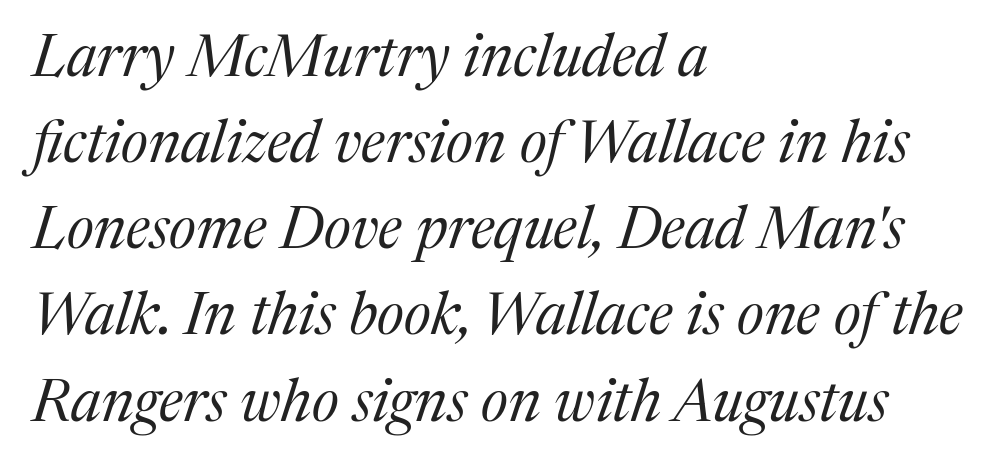
Q: Is the text bold? A: No.
Q: Is the text italic (slanted)? A: Yes, it leans right by about 17 degrees.
Q: Is the typeface a serif or a sans-serif typeface? A: Serif.
Q: Is the text underlined? A: No.
Q: How is the paragraph aligned? A: Left-aligned.
Q: Is the spacing between letters normal or unusually wide? A: Normal.
Q: Is the spacing between lines tight, normal or loose? A: Normal.
Q: Width (condensed, normal, or wide)? A: Normal.
Q: Stroke contrast? A: Medium.
Q: x-height? A: Medium.
Q: Monospaced? A: No.
